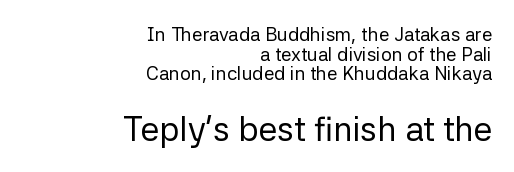
Q: Is the text bold? A: No.
Q: Is the text italic (slanted)? A: No, it is upright.
Q: Is the typeface a serif or a sans-serif typeface? A: Sans-serif.
Q: Is the text underlined? A: No.
Q: How is the paragraph aligned? A: Right-aligned.
Q: Is the spacing between letters normal or unusually wide? A: Normal.
Q: Is the spacing between lines tight, normal or loose? A: Tight.
Q: Which block of text is set in a larger size, the first (top) or the second (bottom)? A: The second (bottom) one.
Q: Width (condensed, normal, or wide)? A: Normal.
Q: Stroke contrast? A: Low.
Q: x-height? A: Medium.
Q: Monospaced? A: No.
